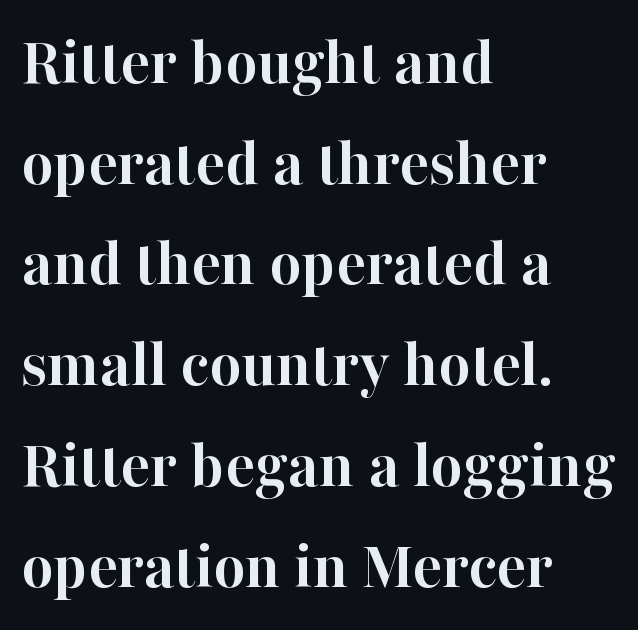
The letterforms sit shoulder to shoulder at normal distance. Is this a fixed-width face? No — the glyphs have proportional, varying widths. This rendering employs a face with finishing strokes, i.e., a serif. Designer's note — italics off, roman on.
